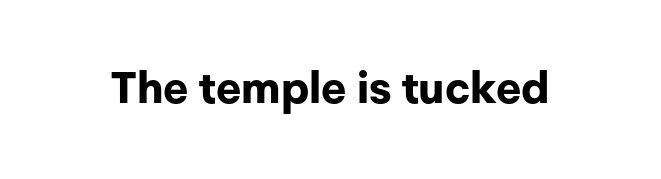
Q: Is the text bold? A: Yes.
Q: Is the text italic (slanted)? A: No, it is upright.
Q: Is the typeface a serif or a sans-serif typeface? A: Sans-serif.
Q: Is the text underlined? A: No.
Q: Is the spacing between letters normal or unusually wide? A: Normal.
Q: Width (condensed, normal, or wide)? A: Normal.
Q: Stroke contrast? A: Low.
Q: x-height? A: Medium.
Q: Monospaced? A: No.
